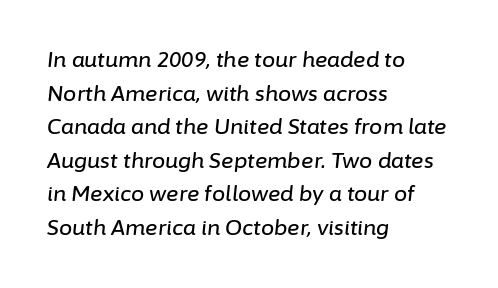
The foot of each line stays bare and open. Rendered with sloped, italic letterforms. Horizontally, the lines are justified to the leading edge only. Does extra space separate the letters? No, they use regular spacing.
